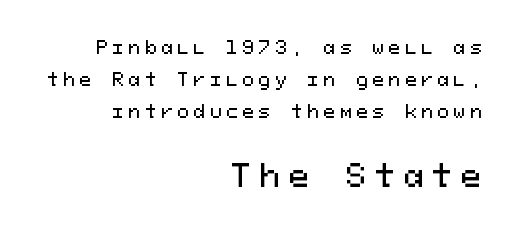
{"serif": "no", "italic": "no", "width": "normal", "stroke_contrast": "medium", "x_height": "medium", "monospaced": "yes", "underline": "no", "align": "right", "line_spacing_ratio": 1.88, "letter_spacing": "wide", "letter_spacing_em": 0.29, "larger_block": "second", "size_ratio": 1.76, "glyph_px": 30}
